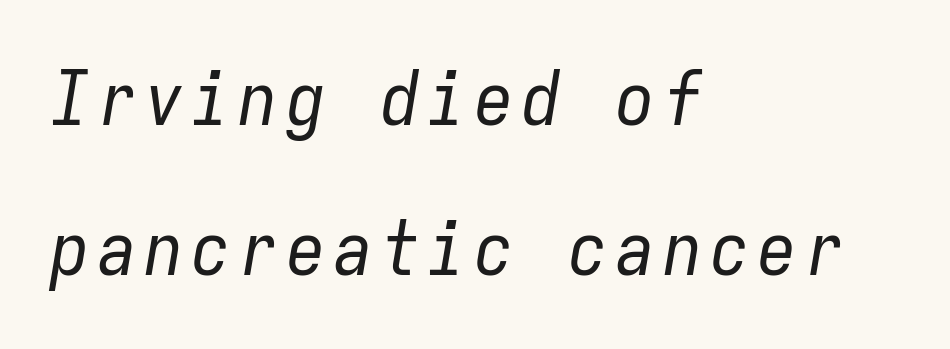
The image shows 76 px regular-weight, condensed type, italic (leaning right), monospaced; set left-aligned, loose line spacing (1.98x), not underlined; low stroke contrast and a medium x-height.
